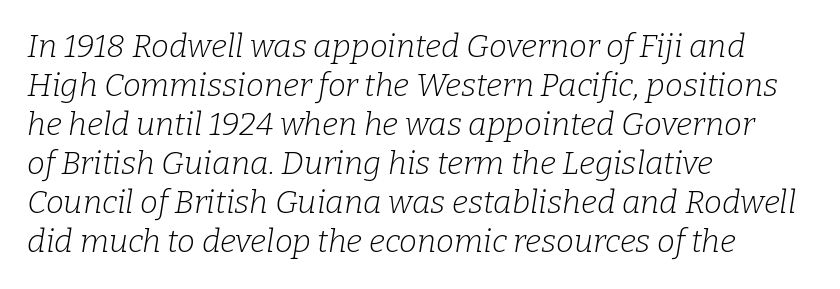
The image shows 32 px light serif type, italic (leaning right); set left-aligned, line spacing 1.22x, normal letter spacing, not underlined; low stroke contrast and a medium x-height.
